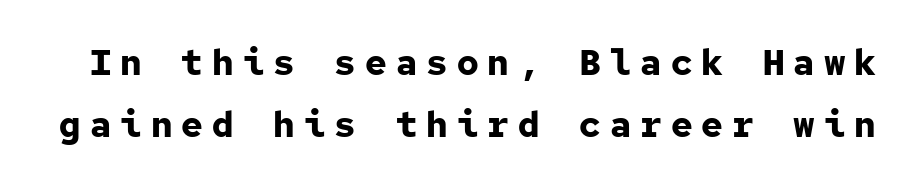
The image shows 36 px bold sans-serif type, upright, monospaced; set line spacing 1.72x, unusually wide letter spacing (+0.25 em), not underlined; low stroke contrast and a medium x-height.
